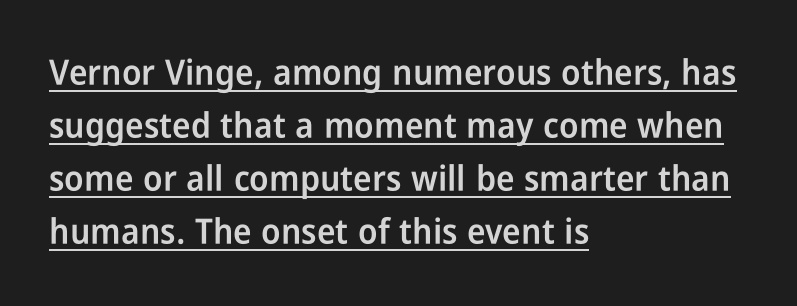
The image shows 35 px semibold, condensed sans-serif type, upright; set left-aligned, normal line spacing (1.51x), normal letter spacing, underlined; low stroke contrast and a medium x-height.
